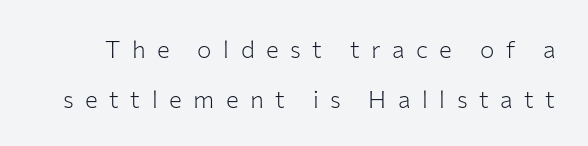
Q: Is the text bold? A: No.
Q: Is the text italic (slanted)? A: No, it is upright.
Q: Is the text underlined? A: No.
Q: Is the spacing between letters normal or unusually wide? A: Unusually wide.
Q: Is the spacing between lines tight, normal or loose? A: Loose.
